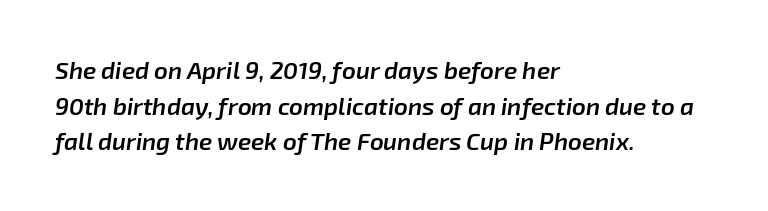
The image shows 24 px text type, italic (leaning right); set left-aligned, normal line spacing (1.48x), normal letter spacing, not underlined.
